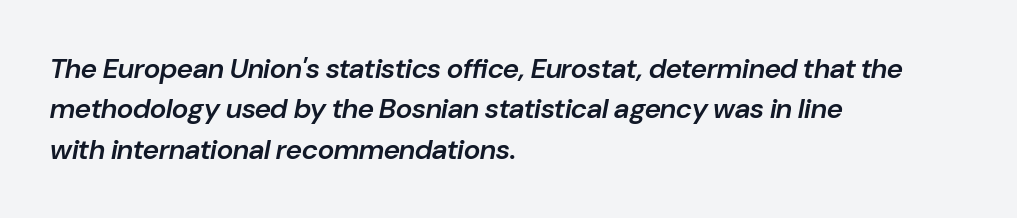
{"italic": "yes", "lean": "right", "slant_degrees": 10, "bold": "semi", "weight": "semibold", "width": "normal", "stroke_contrast": "low", "x_height": "medium", "monospaced": "no", "underline": "no", "align": "left", "line_spacing": "normal", "line_spacing_ratio": 1.44, "letter_spacing": "normal", "letter_spacing_em": 0.0, "glyph_px": 28}
